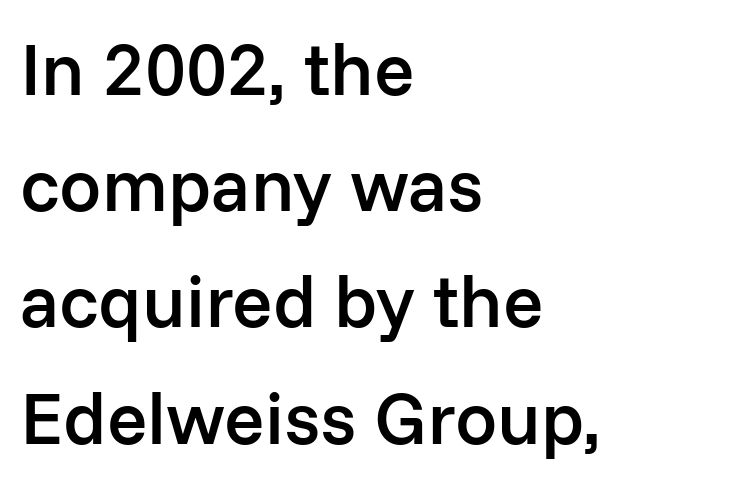
The image shows 75 px semibold sans-serif type, upright; set left-aligned, normal line spacing (1.55x), normal letter spacing, not underlined; low stroke contrast and a medium x-height.
